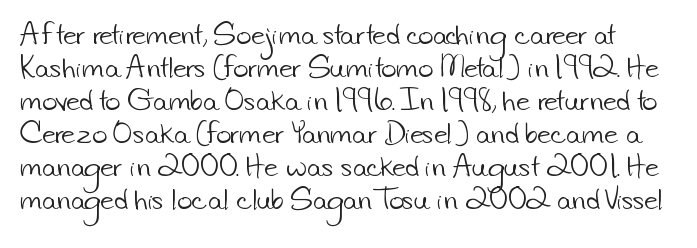
{"bold": "no", "underline": "no", "line_spacing": "normal", "line_spacing_ratio": 1.27, "letter_spacing": "normal", "letter_spacing_em": 0.0, "glyph_px": 26}
